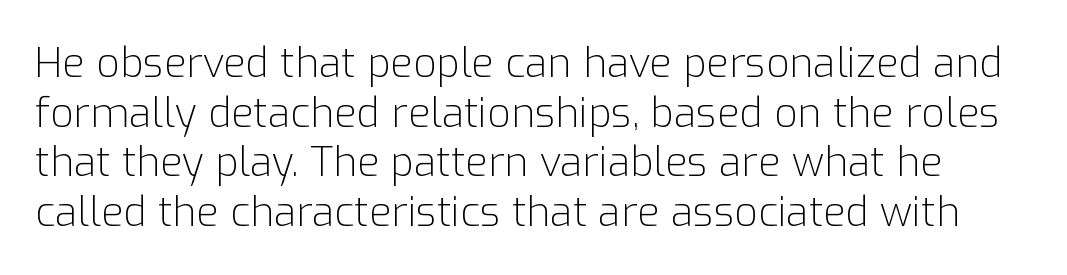
Q: Is the text bold? A: No.
Q: Is the text italic (slanted)? A: No, it is upright.
Q: Is the typeface a serif or a sans-serif typeface? A: Sans-serif.
Q: Is the text underlined? A: No.
Q: Is the spacing between letters normal or unusually wide? A: Normal.
Q: Width (condensed, normal, or wide)? A: Normal.
Q: Stroke contrast? A: Low.
Q: x-height? A: Medium.
Q: Monospaced? A: No.
